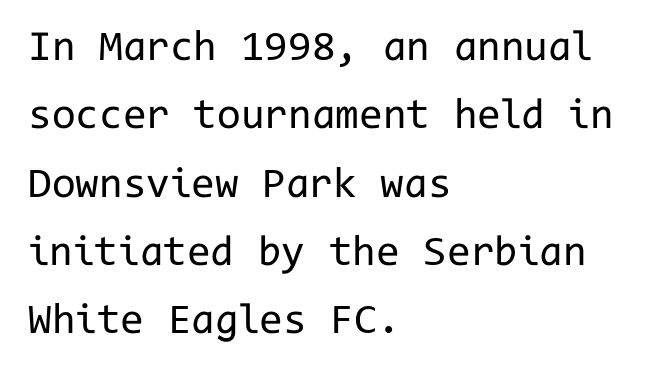
The space beneath each line is pristine and unruled. A student would call this left alignment; a typographer would say flush left, rag right. The passage shown has conventional tracking throughout. The typography opts for an upright posture over an oblique one.
